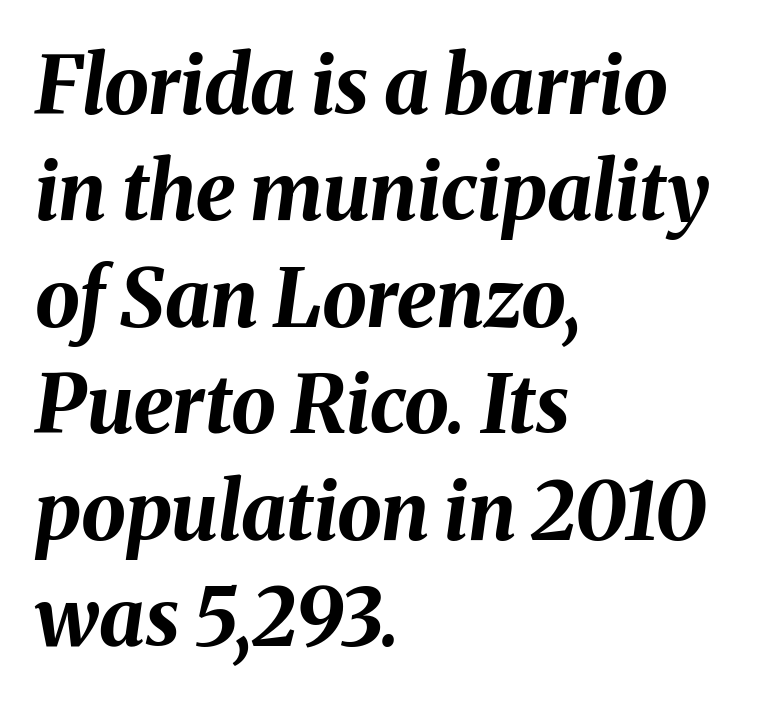
The image shows 80 px bold type, italic (leaning right); set left-aligned, normal line spacing (1.33x), normal letter spacing, not underlined; medium stroke contrast and a medium x-height.
